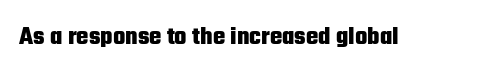
{"italic": "no", "bold": "yes", "underline": "no", "letter_spacing": "normal", "letter_spacing_em": 0.0, "glyph_px": 26}
